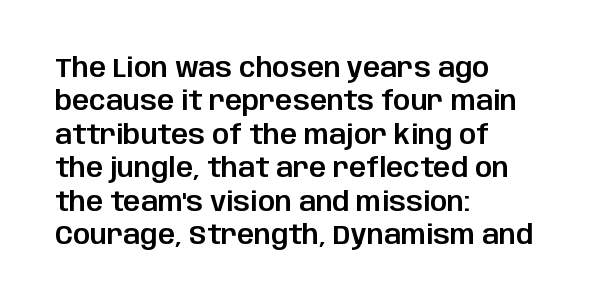
The specimen reads as upright at a glance. The words here are not underlined. Horizontal alignment here is leftward, the default for most running prose. The gaps between neighbouring characters are ordinary and unremarkable.
